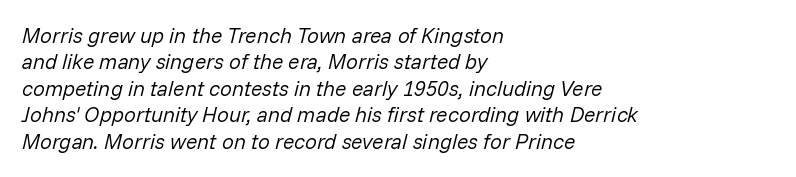
The image shows 21 px text type, italic (leaning right); set left-aligned, normal line spacing (1.26x), normal letter spacing, not underlined.
